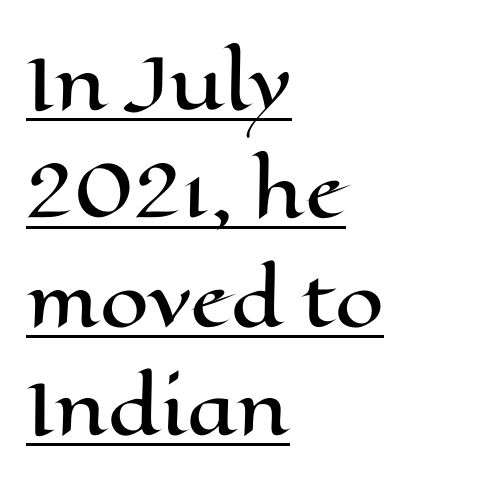
Q: Is the text italic (slanted)? A: No, it is upright.
Q: Is the text underlined? A: Yes.
Q: How is the paragraph aligned? A: Left-aligned.
Q: Is the spacing between letters normal or unusually wide? A: Normal.
Q: Is the spacing between lines tight, normal or loose? A: Normal.
Q: Width (condensed, normal, or wide)? A: Wide.
Q: Stroke contrast? A: High.
Q: x-height? A: Medium.
Q: Monospaced? A: No.
